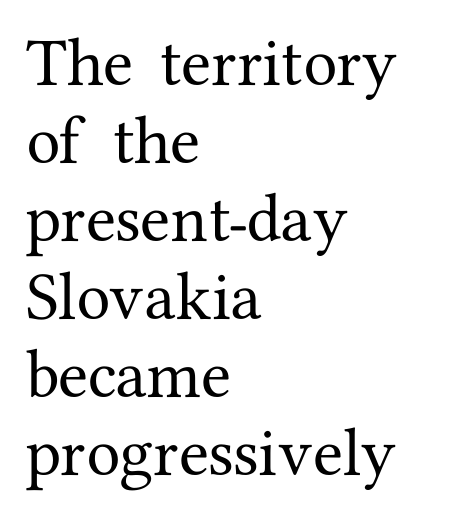
Q: Is the text italic (slanted)? A: No, it is upright.
Q: Is the typeface a serif or a sans-serif typeface? A: Serif.
Q: Is the text underlined? A: No.
Q: How is the paragraph aligned? A: Left-aligned.
Q: Is the spacing between letters normal or unusually wide? A: Normal.
Q: Is the spacing between lines tight, normal or loose? A: Normal.
Q: Width (condensed, normal, or wide)? A: Normal.
Q: Stroke contrast? A: Medium.
Q: x-height? A: Medium.
Q: Monospaced? A: No.
